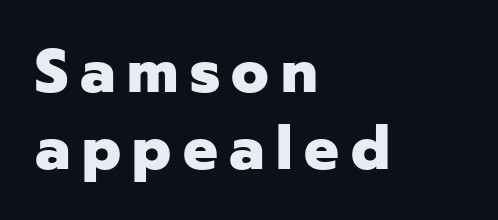
The image shows 61 px heavy sans-serif type, upright; set left-aligned, normal line spacing (1.26x), not underlined; low stroke contrast and a medium x-height.
